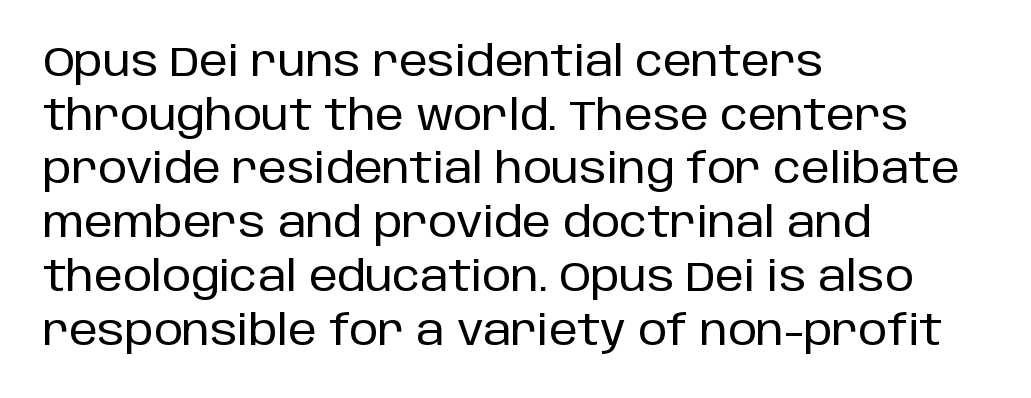
The image shows 41 px sans-serif type, upright; set left-aligned, normal line spacing (1.31x), normal letter spacing, not underlined; low stroke contrast and a large x-height.
